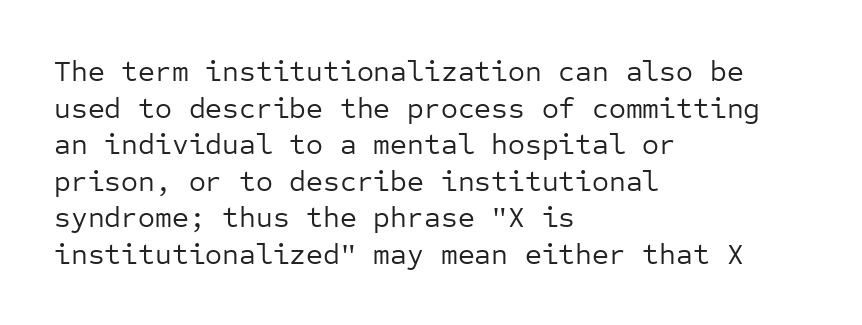
Q: Is the text bold? A: No.
Q: Is the text italic (slanted)? A: No, it is upright.
Q: Is the typeface a serif or a sans-serif typeface? A: Sans-serif.
Q: Is the text underlined? A: No.
Q: How is the paragraph aligned? A: Left-aligned.
Q: Is the spacing between letters normal or unusually wide? A: Normal.
Q: Is the spacing between lines tight, normal or loose? A: Normal.
Q: Width (condensed, normal, or wide)? A: Normal.
Q: Stroke contrast? A: Low.
Q: x-height? A: Medium.
Q: Monospaced? A: Yes.
